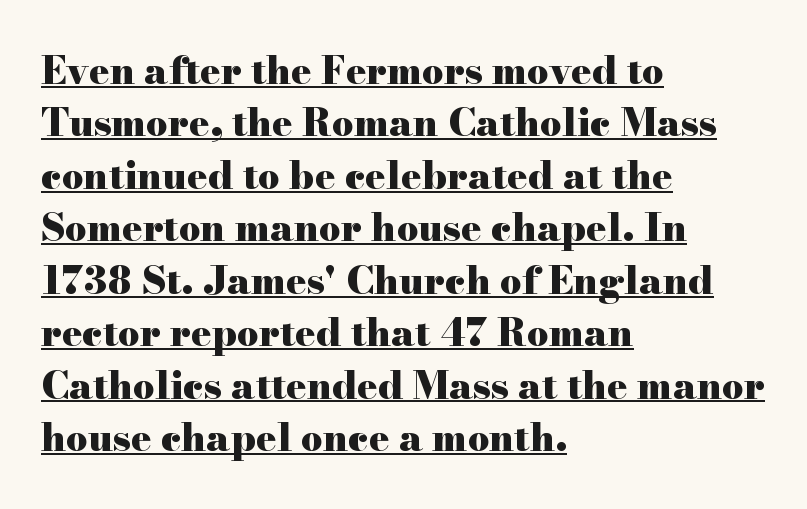
The image shows 38 px heavy, wide serif type, upright; set left-aligned, normal line spacing (1.38x), normal letter spacing, underlined; high stroke contrast and a small x-height.
